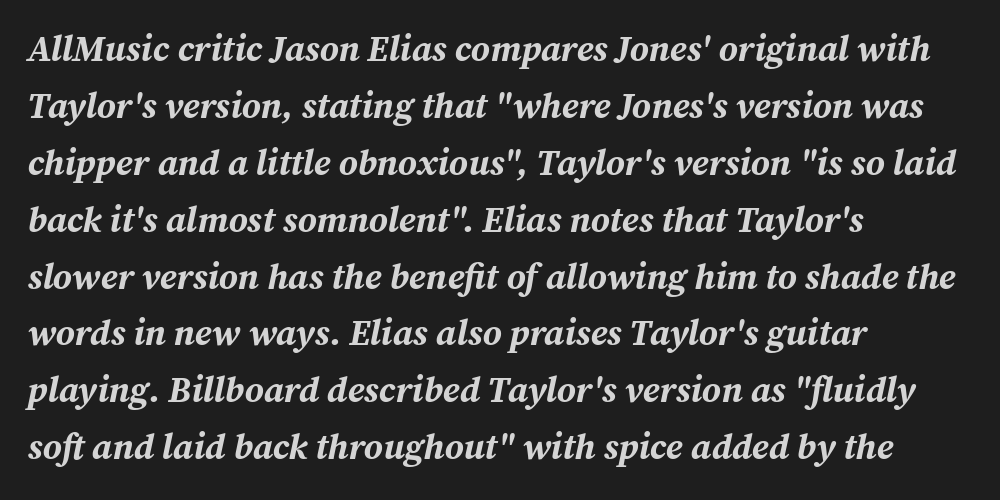
{"italic": "yes", "lean": "right", "slant_degrees": 12, "bold": "yes", "weight": "bold", "width": "normal", "stroke_contrast": "medium", "x_height": "medium", "monospaced": "no", "underline": "no", "align": "left", "line_spacing": "normal", "line_spacing_ratio": 1.58, "letter_spacing": "normal", "letter_spacing_em": 0.0, "glyph_px": 36}
